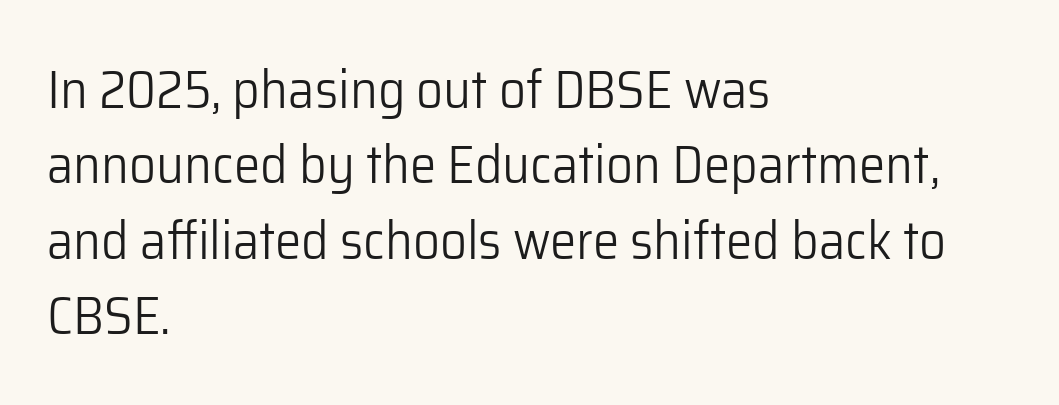
Q: Is the text bold? A: No.
Q: Is the text italic (slanted)? A: No, it is upright.
Q: Is the typeface a serif or a sans-serif typeface? A: Sans-serif.
Q: Is the text underlined? A: No.
Q: How is the paragraph aligned? A: Left-aligned.
Q: Is the spacing between letters normal or unusually wide? A: Normal.
Q: Is the spacing between lines tight, normal or loose? A: Normal.
Q: Width (condensed, normal, or wide)? A: Normal.
Q: Stroke contrast? A: Low.
Q: x-height? A: Medium.
Q: Monospaced? A: No.
